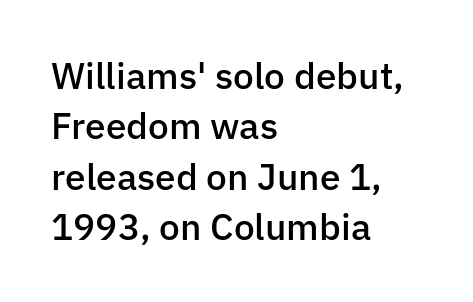
{"serif": "no", "italic": "no", "bold": "semi", "weight": "semibold", "width": "normal", "stroke_contrast": "low", "x_height": "medium", "monospaced": "no", "underline": "no", "align": "left", "line_spacing": "normal", "line_spacing_ratio": 1.36, "letter_spacing": "normal", "letter_spacing_em": 0.0, "glyph_px": 37}
